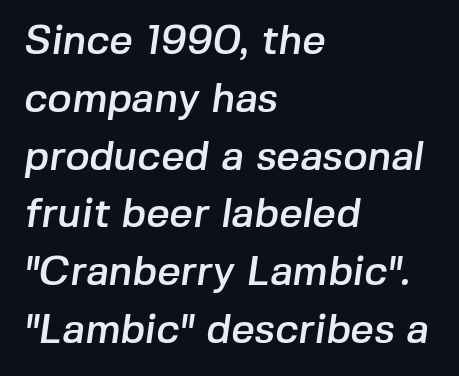
Q: Is the typeface a serif or a sans-serif typeface? A: Sans-serif.
Q: Is the text underlined? A: No.
Q: How is the paragraph aligned? A: Left-aligned.
Q: Is the spacing between letters normal or unusually wide? A: Normal.
Q: Is the spacing between lines tight, normal or loose? A: Normal.
Q: Width (condensed, normal, or wide)? A: Normal.
Q: Stroke contrast? A: Low.
Q: x-height? A: Medium.
Q: Monospaced? A: No.
